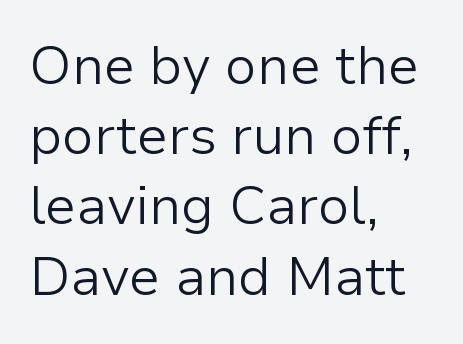
The image shows 54 px light sans-serif type, upright; set left-aligned, normal line spacing (1.3x), normal letter spacing, not underlined; low stroke contrast and a medium x-height.
